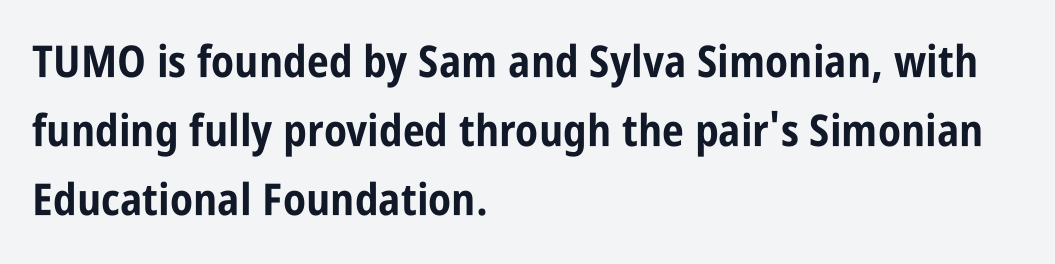
Q: Is the text bold? A: Yes.
Q: Is the text italic (slanted)? A: No, it is upright.
Q: Is the typeface a serif or a sans-serif typeface? A: Sans-serif.
Q: Is the text underlined? A: No.
Q: How is the paragraph aligned? A: Left-aligned.
Q: Is the spacing between letters normal or unusually wide? A: Normal.
Q: Is the spacing between lines tight, normal or loose? A: Normal.
Q: Width (condensed, normal, or wide)? A: Condensed.
Q: Stroke contrast? A: Low.
Q: x-height? A: Large.
Q: Monospaced? A: No.
